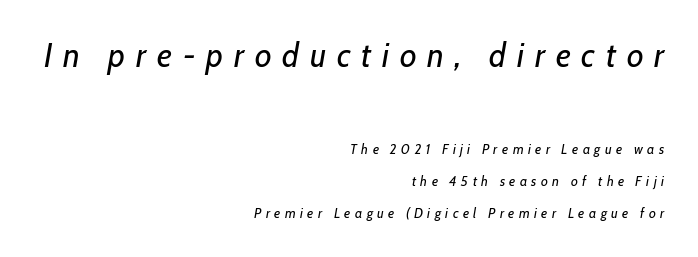
The string is rendered with underlining switched off. In terms of posture, this sample is oblique. Caption: upper text group enlarged, lower text group reduced. Each word looks stretched out because of the extra space between its letters. Is there much room between lines? Yes — plenty of vertical air separates them. Spacing verdict: proportional, widths tailored to each character.
